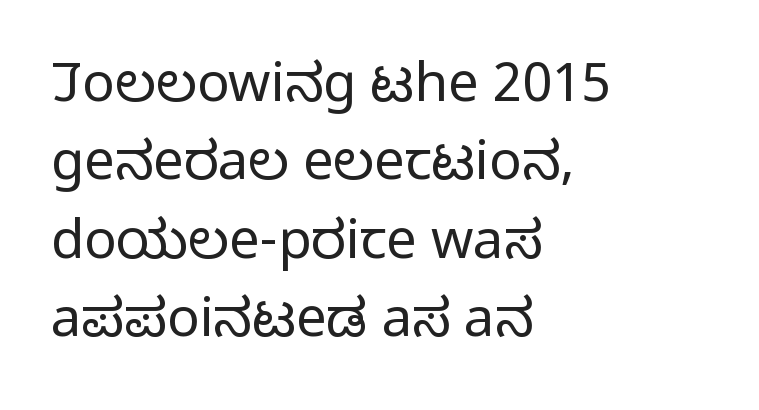
Note the varied advance widths — an 'i' is clearly narrower than an 'm'. The axis of the letterforms is exactly vertical. The tracking reads as untouched default to a designer's eye. The typesetter chose a ragged-right arrangement here. Summary of weight: not heavy and not bold. The rendering shows plain stroke endings on the letterforms — a sans-serif design.
